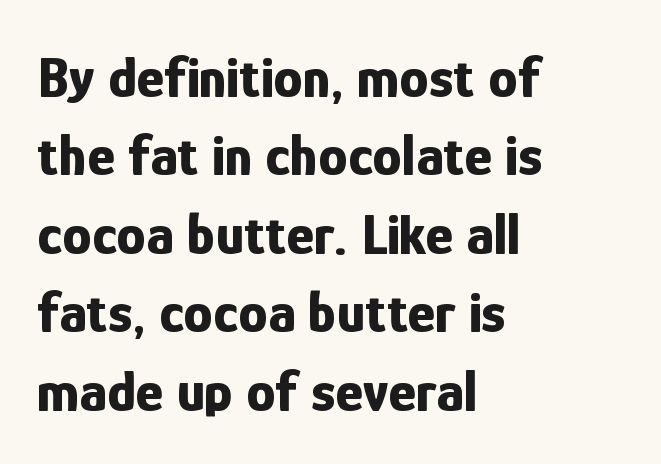
Do the characters align in a grid? No, the font is proportional. This is sans-serif lettering, the kind often seen on screens and signage. Every stem runs plumb, perpendicular to the baseline. There is no visible air inserted between adjacent glyphs. Typesetter's note: full bold, strokes at maximum text heaviness. Each line starts at the same left margin while the right side varies.
